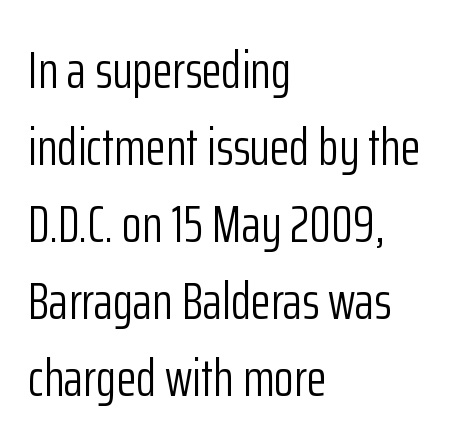
This is roman type, the default non-slanted kind. Bold? No — there's no thickening of the strokes. Line spacing here is normal. In terms of letterform style, serifs are entirely absent. The area under the type is left untouched. A typesetter would call this proportional, since set widths differ per character.
